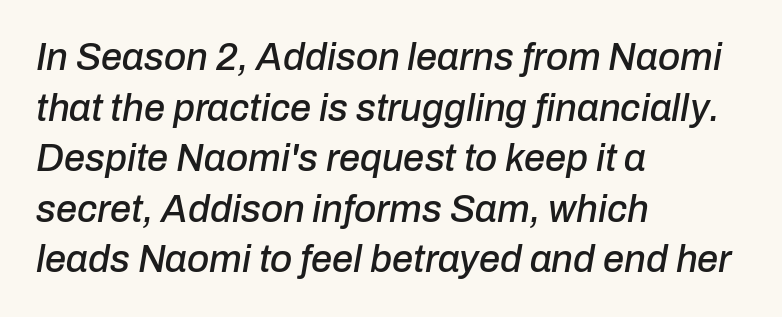
Here the designer chose a conventional face with non-uniform glyph widths. Line beginnings align vertically; line endings do not. Nothing unusual about the tracking: characters are spaced as the font intends. Italic? Definitely — the glyphs are oblique. If you measured baseline to baseline, you'd find a middling distance.
